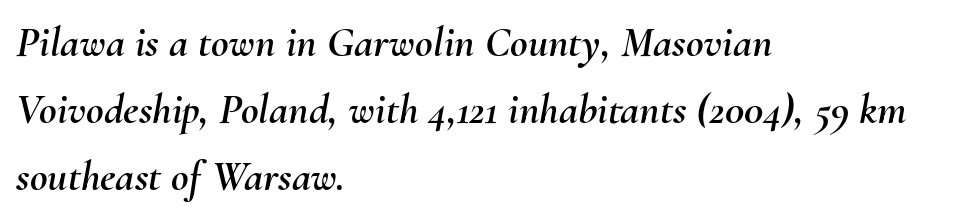
The foot of each line stays bare and open. The rendering applies a slant to the glyphs. Between one letter and the next there's only the usual sliver of space. The setting favours the left margin, as ordinary paragraphs usually do. Note the varied advance widths — an 'i' is clearly narrower than an 'm'. Is there much room between lines? A standard amount, neither cramped nor airy.
